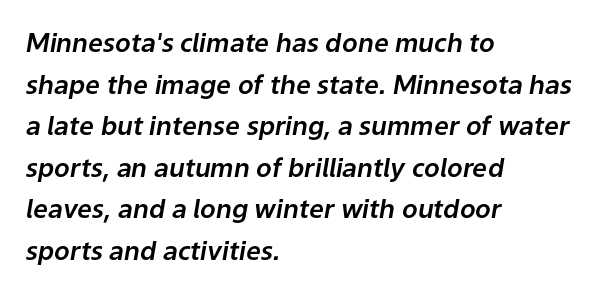
Italic? Definitely — the glyphs are oblique. Honestly, the row spacing looks completely unremarkable. Each row of text sits above clean, open space. These lines are set flush left with a ragged right edge. The face used here is rendered with its standard letterfit.
